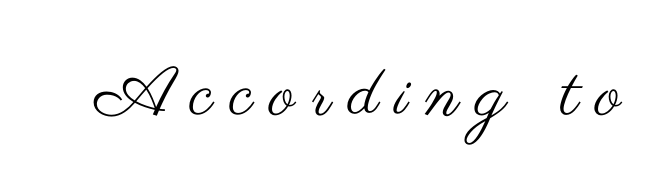
{"serif": "no", "bold": "no", "weight": "regular", "width": "wide", "stroke_contrast": "medium", "x_height": "small", "monospaced": "no", "underline": "no", "letter_spacing": "wide", "letter_spacing_em": 0.24, "glyph_px": 69}
